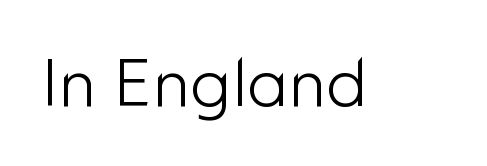
The image shows 66 px light sans-serif type, upright; set normal letter spacing, not underlined; low stroke contrast and a medium x-height.
